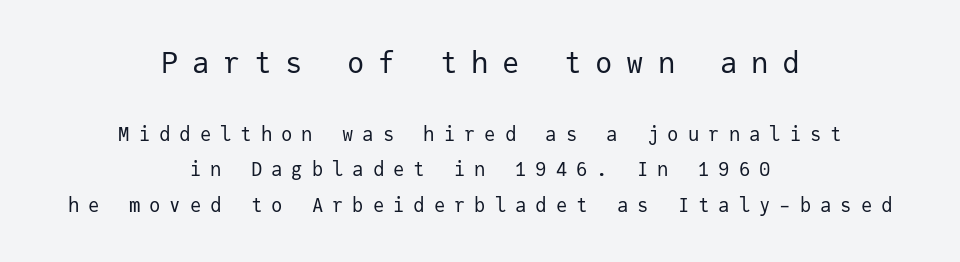
Q: Is the text bold? A: No.
Q: Is the text italic (slanted)? A: No, it is upright.
Q: Is the typeface a serif or a sans-serif typeface? A: Sans-serif.
Q: Is the text underlined? A: No.
Q: How is the paragraph aligned? A: Centered.
Q: Is the spacing between letters normal or unusually wide? A: Unusually wide.
Q: Which block of text is set in a larger size, the first (top) or the second (bottom)? A: The first (top) one.
Q: Width (condensed, normal, or wide)? A: Normal.
Q: Stroke contrast? A: Low.
Q: x-height? A: Medium.
Q: Monospaced? A: Yes.
